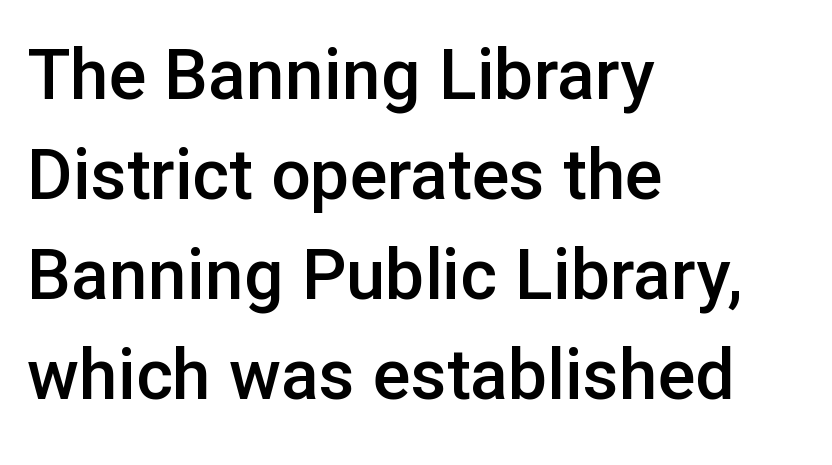
{"serif": "no", "italic": "no", "bold": "semi", "weight": "semibold", "width": "normal", "stroke_contrast": "low", "x_height": "medium", "monospaced": "no", "underline": "no", "align": "left", "line_spacing": "normal", "line_spacing_ratio": 1.43, "letter_spacing": "normal", "letter_spacing_em": 0.0, "glyph_px": 70}
